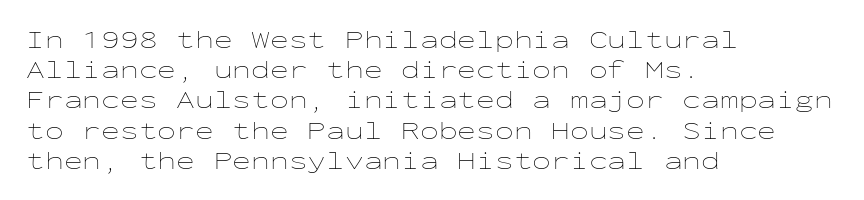
The image shows 25 px text type, upright; set left-aligned, line spacing 1.21x, normal letter spacing, not underlined.
